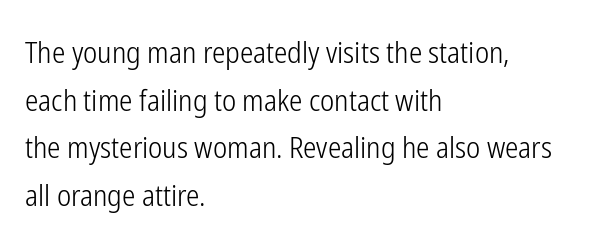
Style check: upright. The passage shown is typed in a proportional face where columns would drift. Regarding serifs, this sample does without them. The lines in this sample share a left origin and differ only in where they stop. This reads as an unemphasized weight, regular at the heaviest. Successive baselines arrive at the customary interval.
